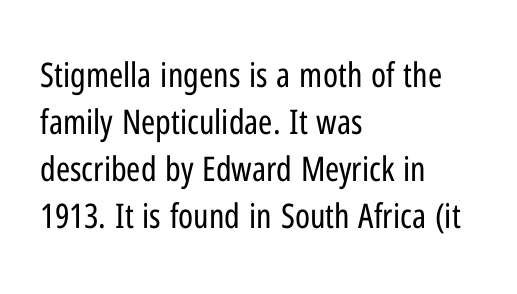
The image shows 34 px regular-weight, condensed sans-serif type, upright; set left-aligned, normal line spacing (1.38x), normal letter spacing, not underlined; low stroke contrast and a medium x-height.
